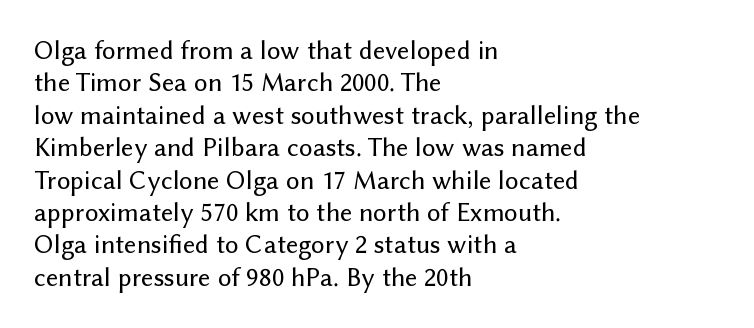
Q: Is the text italic (slanted)? A: No, it is upright.
Q: Is the text underlined? A: No.
Q: How is the paragraph aligned? A: Left-aligned.
Q: Is the spacing between letters normal or unusually wide? A: Normal.
